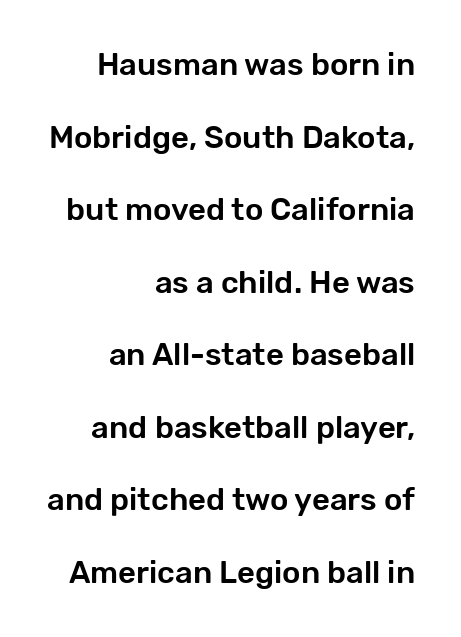
The specimen reads as upright at a glance. The letters carry no serifs — their stems end cleanly without finishing strokes. Lines of text with bare space underneath. Proportional: the letters do not fall into vertical columns.
